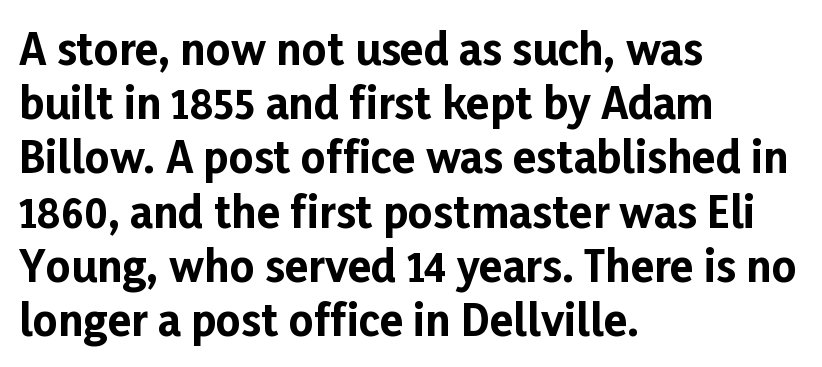
Q: Is the text bold? A: Yes.
Q: Is the text italic (slanted)? A: No, it is upright.
Q: Is the typeface a serif or a sans-serif typeface? A: Sans-serif.
Q: Is the text underlined? A: No.
Q: How is the paragraph aligned? A: Left-aligned.
Q: Is the spacing between letters normal or unusually wide? A: Normal.
Q: Is the spacing between lines tight, normal or loose? A: Normal.
Q: Width (condensed, normal, or wide)? A: Normal.
Q: Stroke contrast? A: Low.
Q: x-height? A: Medium.
Q: Monospaced? A: No.
